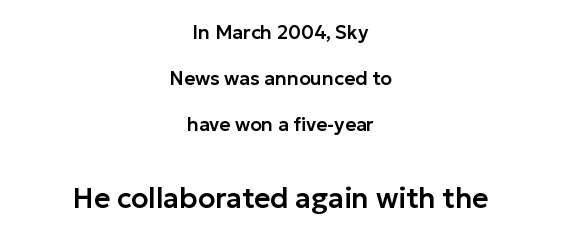
The image shows 28 px sans-serif type, upright; set centered, loose line spacing (2.41x), normal letter spacing, not underlined; the second (bottom) block is 1.47x larger; low stroke contrast and a medium x-height.
